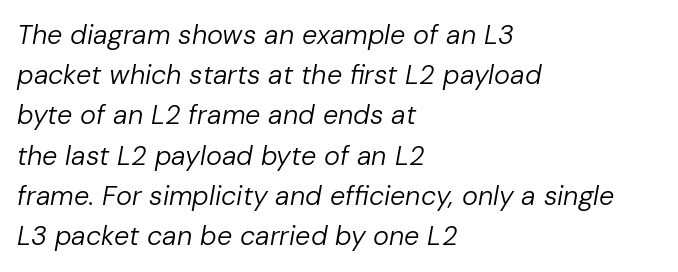
{"italic": "yes", "lean": "right", "slant_degrees": 10, "bold": "no", "underline": "no", "align": "left", "line_spacing": "normal", "line_spacing_ratio": 1.49, "letter_spacing": "normal", "letter_spacing_em": 0.0, "glyph_px": 27}
